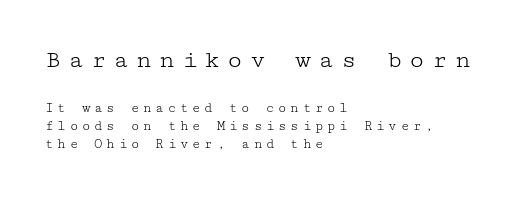
The image shows 26 px text type, upright; set left-aligned, normal line spacing (1.3x), unusually wide letter spacing (+0.27 em), not underlined; the first (top) block is 1.86x larger.
